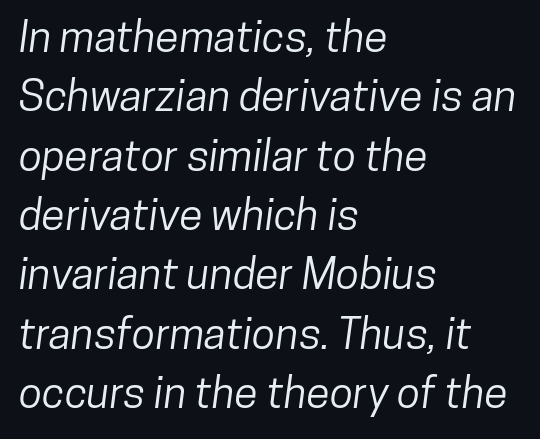
Q: Is the typeface a serif or a sans-serif typeface? A: Sans-serif.
Q: Is the text underlined? A: No.
Q: How is the paragraph aligned? A: Left-aligned.
Q: Is the spacing between letters normal or unusually wide? A: Normal.
Q: Is the spacing between lines tight, normal or loose? A: Normal.
Q: Width (condensed, normal, or wide)? A: Condensed.
Q: Stroke contrast? A: Low.
Q: x-height? A: Medium.
Q: Monospaced? A: No.
